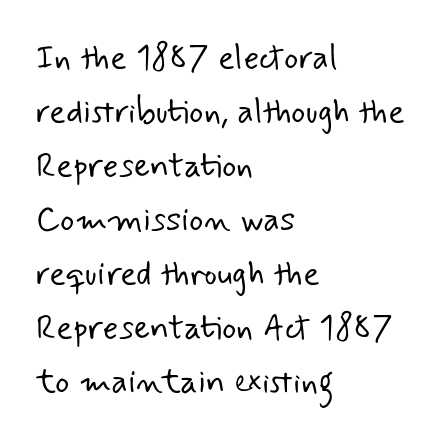
The image shows 34 px light sans-serif type; set left-aligned, normal line spacing (1.59x), normal letter spacing, not underlined; low stroke contrast and a small x-height.
